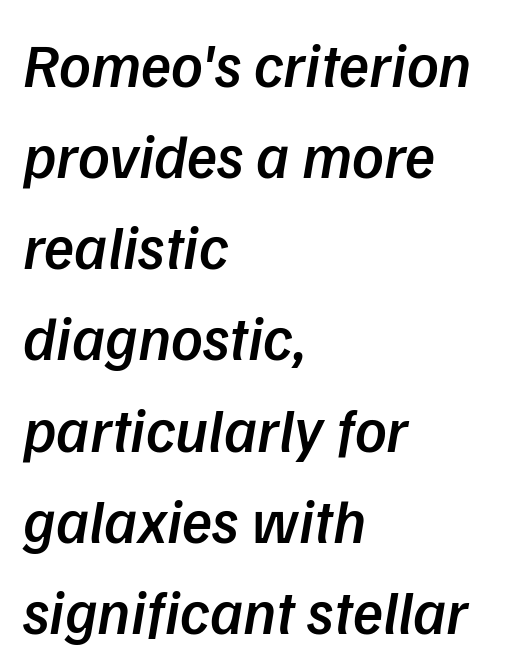
{"serif": "no", "bold": "semi", "weight": "semibold", "width": "normal", "stroke_contrast": "low", "x_height": "medium", "monospaced": "no", "underline": "no", "align": "left", "line_spacing": "normal", "line_spacing_ratio": 1.47, "letter_spacing": "normal", "letter_spacing_em": 0.0, "glyph_px": 62}
